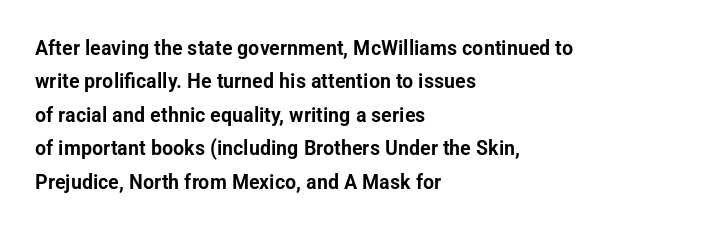
Nobody drew a line under any word here. A student would call this left alignment; a typographer would say flush left, rag right. Rendered with straight, roman letterforms. In terms of leading, this rendering sits right in the middle. Characters follow at the spacing the type designer built in.
